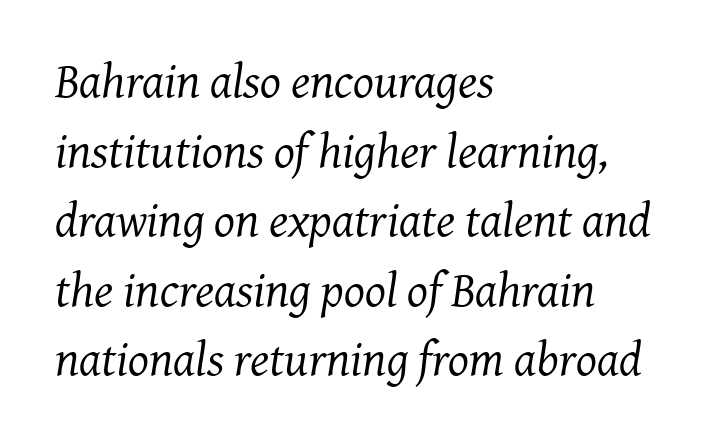
It's the slanting kind of type. The face used here is seriffed, in the tradition of book romans. Regular leading. The passage shown is not underscored anywhere. Proportional: the letters do not fall into vertical columns.
